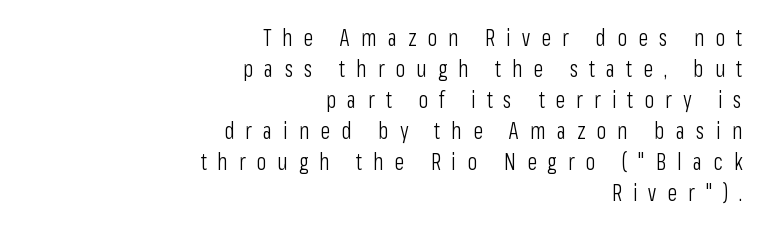
Is the type heavy? It reads as light-to-regular instead. Observe the wide spacing: letters keep a clear distance from each other. This sample keeps an unexceptional amount of space between lines. Line endings align vertically; line beginnings do not. Check the space under the baseline: it is left empty. In terms of posture, this sample is upright.
